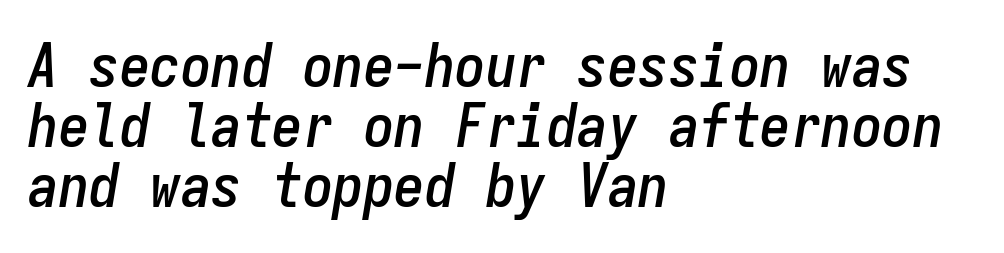
Q: Is the text italic (slanted)? A: Yes, it leans right by about 9 degrees.
Q: Is the text underlined? A: No.
Q: How is the paragraph aligned? A: Left-aligned.
Q: Is the spacing between letters normal or unusually wide? A: Normal.
Q: Is the spacing between lines tight, normal or loose? A: Tight.
Q: Width (condensed, normal, or wide)? A: Condensed.
Q: Stroke contrast? A: Low.
Q: x-height? A: Medium.
Q: Monospaced? A: Yes.
